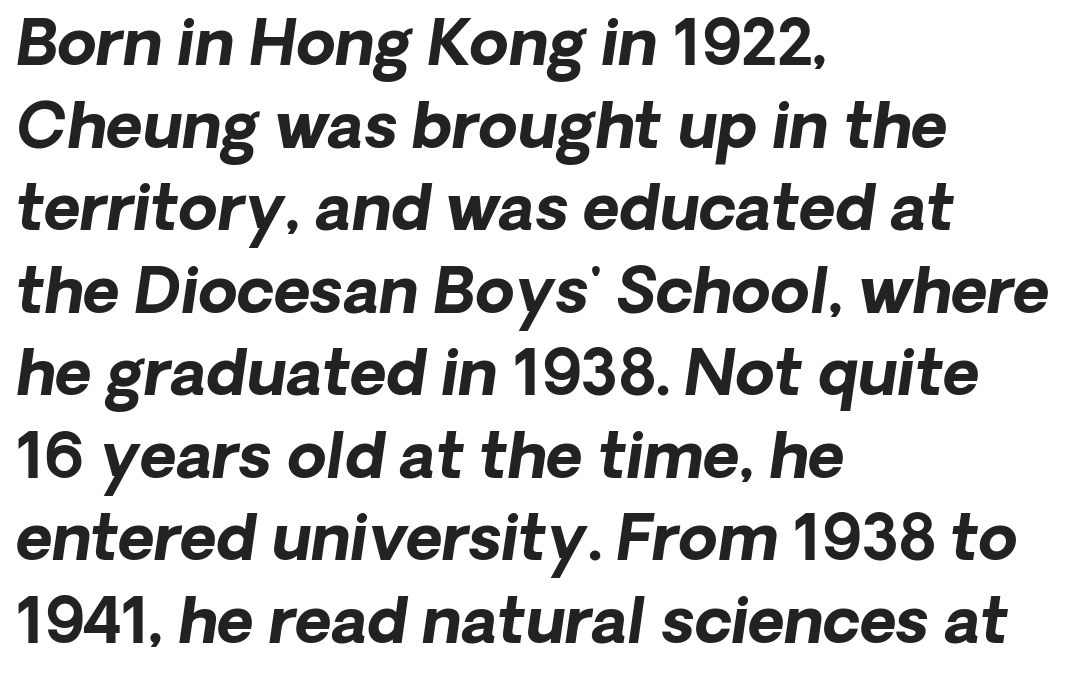
The image shows 63 px bold type, italic (leaning right); set left-aligned, normal line spacing (1.31x), normal letter spacing, not underlined; low stroke contrast and a medium x-height.
